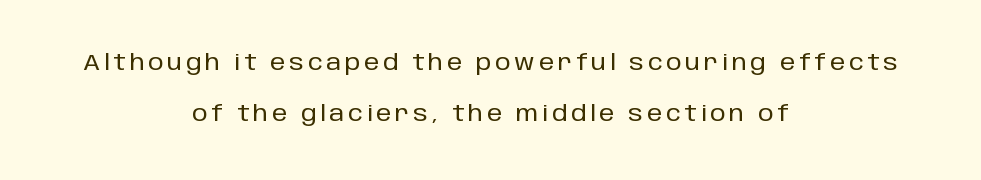
Q: Is the text italic (slanted)? A: No, it is upright.
Q: Is the text underlined? A: No.
Q: How is the paragraph aligned? A: Centered.
Q: Is the spacing between lines tight, normal or loose? A: Loose.
